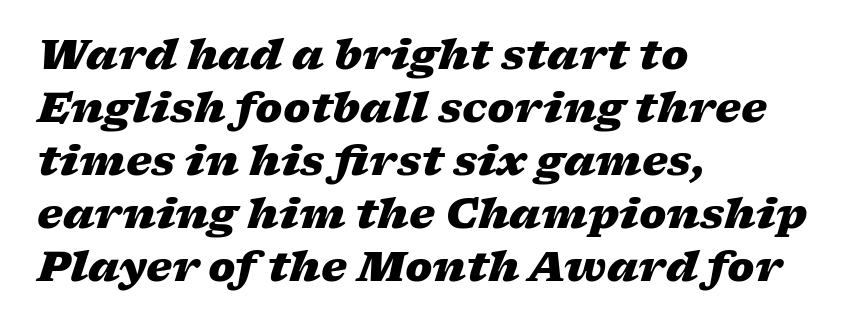
The letters are bold, with thick, heavy strokes. Posture: slanted. The rows are spaced the way most documents space them. The face used here is proportionally spaced, like ordinary book or web type. Standard letterfit; no display-style spreading of the glyphs. The specimen omits any rule beneath the text block's lines.
